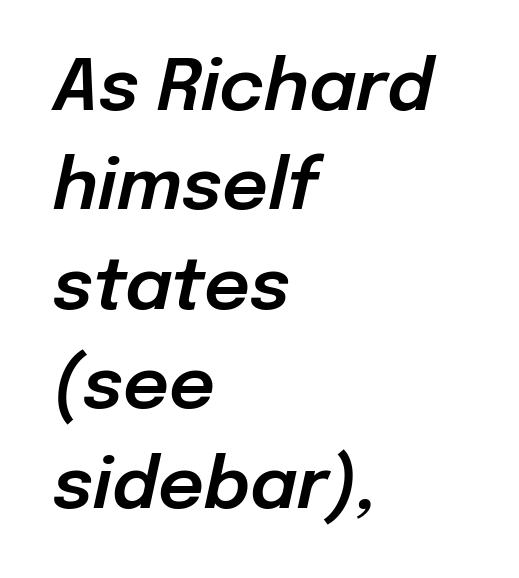
The image shows 71 px text type, italic (leaning right); set left-aligned, normal line spacing (1.4x), normal letter spacing, not underlined; low stroke contrast and a medium x-height.
